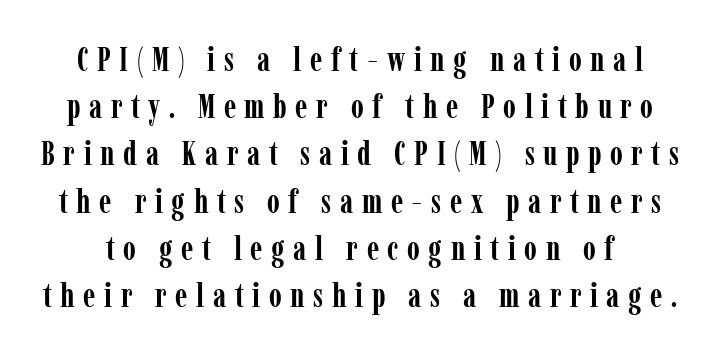
Q: Is the text bold? A: Yes.
Q: Is the text italic (slanted)? A: No, it is upright.
Q: Is the typeface a serif or a sans-serif typeface? A: Serif.
Q: Is the text underlined? A: No.
Q: Is the spacing between letters normal or unusually wide? A: Unusually wide.
Q: Is the spacing between lines tight, normal or loose? A: Normal.
Q: Width (condensed, normal, or wide)? A: Condensed.
Q: Stroke contrast? A: Low.
Q: x-height? A: Medium.
Q: Monospaced? A: No.
